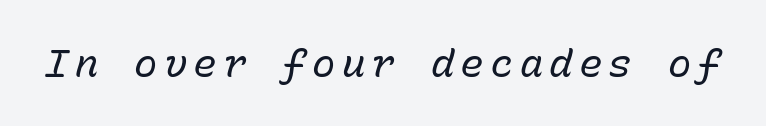
The letterforms sit at book weight or below. Nobody drew a line under any word here. This sample has the even, mechanical cadence of fixed-width lettering. The axis of the letterforms is tilted away from vertical.
